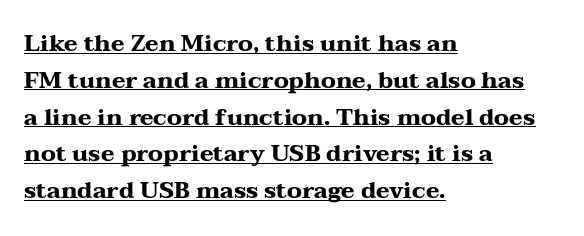
Q: Is the text bold? A: Yes.
Q: Is the text italic (slanted)? A: No, it is upright.
Q: Is the text underlined? A: Yes.
Q: How is the paragraph aligned? A: Left-aligned.
Q: Is the spacing between letters normal or unusually wide? A: Normal.
Q: Is the spacing between lines tight, normal or loose? A: Normal.
